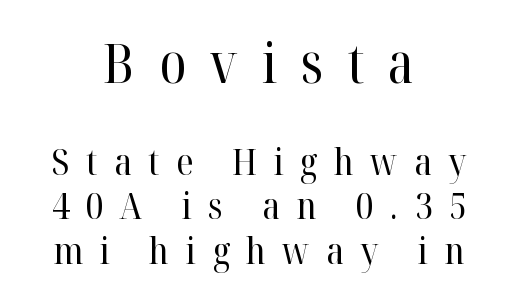
Q: Is the text bold? A: No.
Q: Is the text italic (slanted)? A: No, it is upright.
Q: Is the typeface a serif or a sans-serif typeface? A: Serif.
Q: Is the text underlined? A: No.
Q: How is the paragraph aligned? A: Centered.
Q: Is the spacing between letters normal or unusually wide? A: Unusually wide.
Q: Which block of text is set in a larger size, the first (top) or the second (bottom)? A: The first (top) one.
Q: Width (condensed, normal, or wide)? A: Normal.
Q: Stroke contrast? A: High.
Q: x-height? A: Medium.
Q: Monospaced? A: No.
